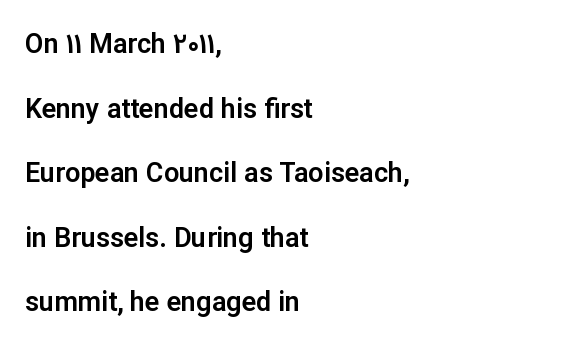
Q: Is the text italic (slanted)? A: No, it is upright.
Q: Is the text underlined? A: No.
Q: How is the paragraph aligned? A: Left-aligned.
Q: Is the spacing between letters normal or unusually wide? A: Normal.
Q: Is the spacing between lines tight, normal or loose? A: Loose.
